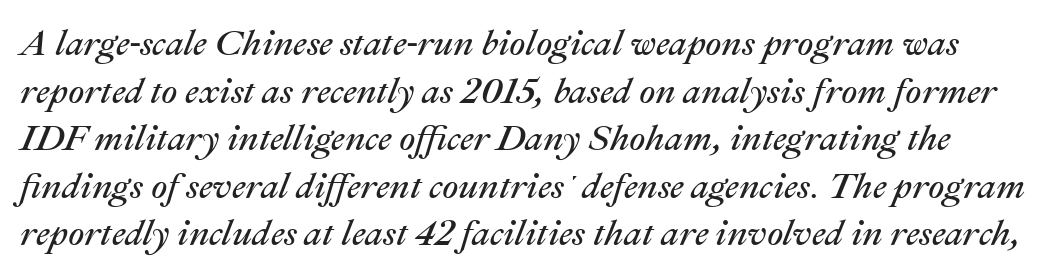
The image shows 36 px regular-weight type, italic (leaning right); set normal line spacing (1.32x), normal letter spacing, not underlined; medium stroke contrast and a medium x-height.
